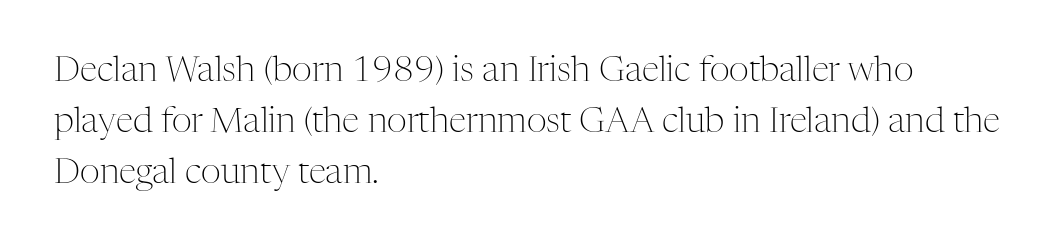
{"serif": "yes", "italic": "no", "bold": "no", "weight": "light", "width": "normal", "stroke_contrast": "medium", "x_height": "medium", "monospaced": "no", "underline": "no", "align": "left", "line_spacing": "normal", "line_spacing_ratio": 1.46, "letter_spacing": "normal", "letter_spacing_em": 0.0, "glyph_px": 35}
